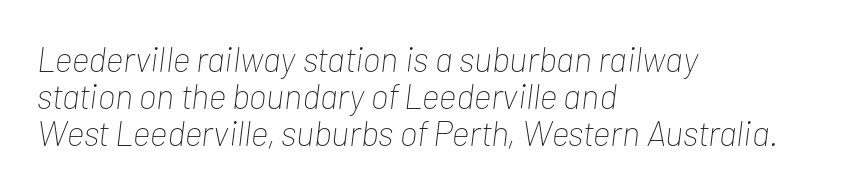
Summary of vertical rhythm: compact, with narrow interline spacing. The characters are drawn with everyday or finer stroke widths. The text block is weighted toward the left margin, trailing off unevenly rightward. Think of a printed novel: that variable character pitch is what you see here. Students, note that the glyphs here touch the page at normal intervals. You can tell it's italic because the verticals aren't actually vertical.
